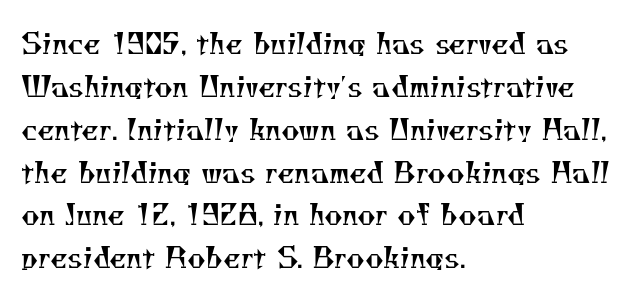
{"serif": "yes", "bold": "no", "weight": "regular", "width": "normal", "stroke_contrast": "medium", "x_height": "small", "monospaced": "no", "underline": "no", "align": "left", "line_spacing": "normal", "line_spacing_ratio": 1.53, "letter_spacing": "normal", "letter_spacing_em": 0.0, "glyph_px": 28}
